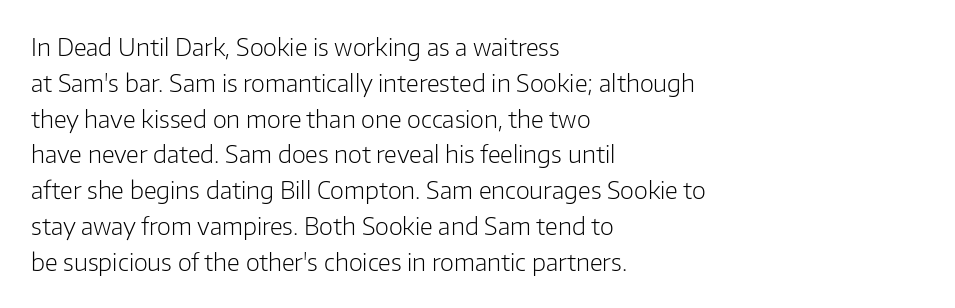
The setting favours the left margin, as ordinary paragraphs usually do. Upright lettering throughout. Letter spacing: default. No chunkiness to these letters — they're not bold.
